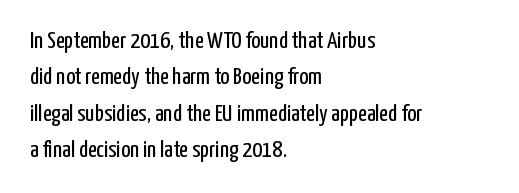
The image shows 24 px text type, upright; set left-aligned, normal line spacing (1.52x), normal letter spacing, not underlined.
